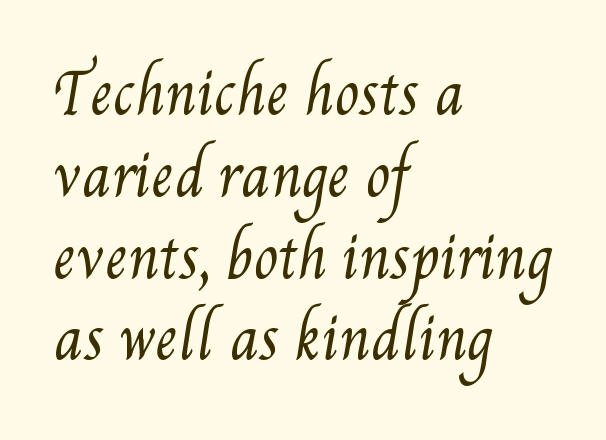
Lines of text with bare space underneath. Varying glyph widths throughout — classic text-font behaviour. This sample keeps an unexceptional amount of space between lines. Counters stay open thanks to moderate or lighter strokes. The typesetter chose a ragged-right arrangement here.
